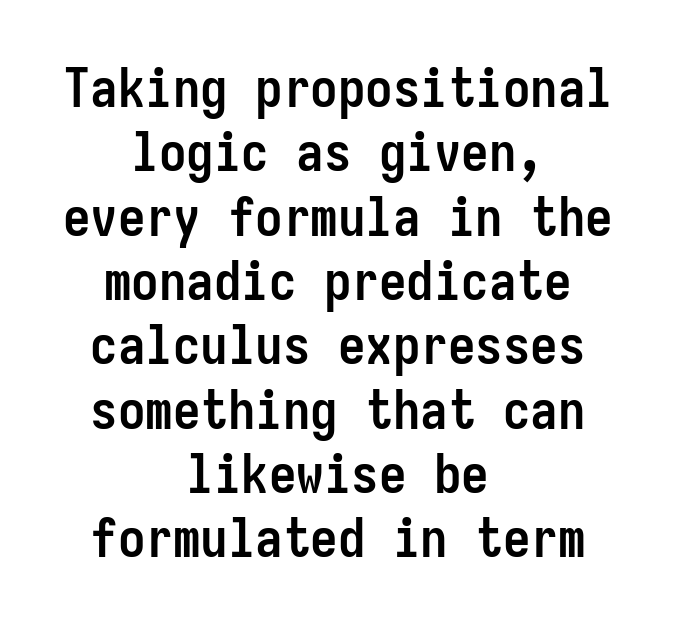
{"serif": "no", "italic": "no", "bold": "yes", "weight": "semibold", "width": "condensed", "stroke_contrast": "low", "x_height": "medium", "monospaced": "yes", "underline": "no", "align": "center", "line_spacing_ratio": 1.17, "letter_spacing": "normal", "letter_spacing_em": 0.0, "glyph_px": 55}
